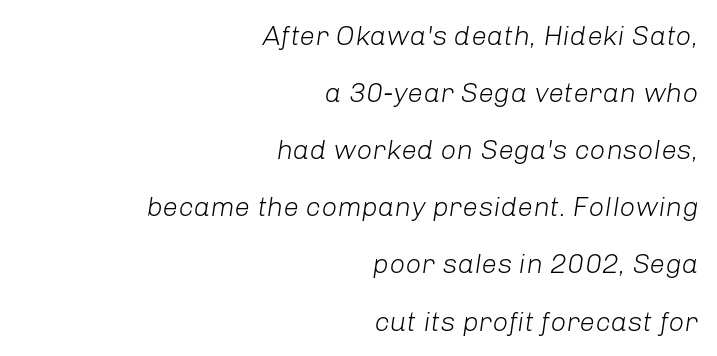
The image shows 28 px light type, italic (leaning right); set right-aligned, loose line spacing (2.04x), normal letter spacing, not underlined; low stroke contrast and a medium x-height.
